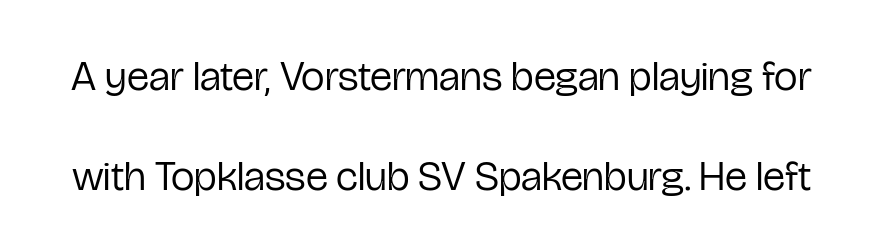
{"serif": "no", "italic": "no", "bold": "no", "weight": "regular", "width": "condensed", "stroke_contrast": "low", "x_height": "medium", "monospaced": "no", "underline": "no", "line_spacing": "loose", "line_spacing_ratio": 2.38, "letter_spacing": "normal", "letter_spacing_em": 0.0, "glyph_px": 42}
